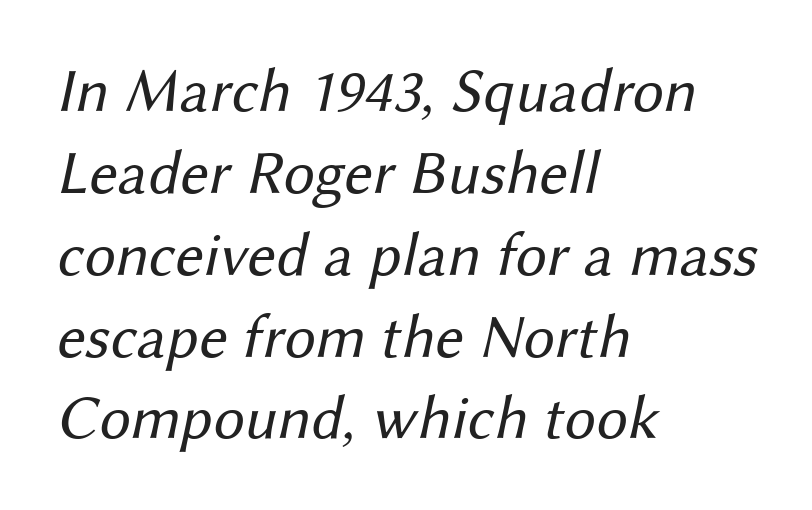
This sample keeps an unexceptional amount of space between lines. The words here are not underlined. These lines are rendered in a variable-pitch font. These glyphs show unthickened strokes, regular width or finer. The type family on display is of the sans-serif kind.
